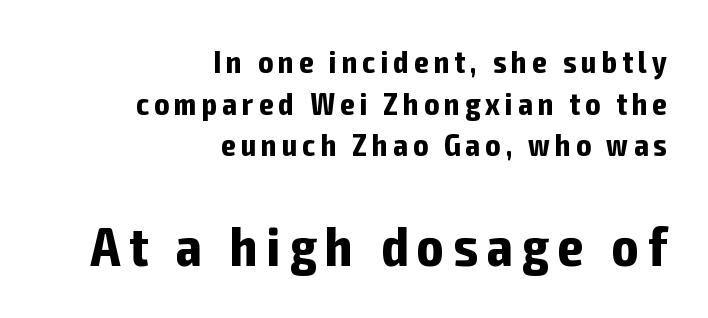
Q: Is the text bold? A: Yes.
Q: Is the text italic (slanted)? A: No, it is upright.
Q: Is the typeface a serif or a sans-serif typeface? A: Sans-serif.
Q: Is the text underlined? A: No.
Q: How is the paragraph aligned? A: Right-aligned.
Q: Is the spacing between lines tight, normal or loose? A: Normal.
Q: Which block of text is set in a larger size, the first (top) or the second (bottom)? A: The second (bottom) one.
Q: Width (condensed, normal, or wide)? A: Condensed.
Q: Stroke contrast? A: Low.
Q: x-height? A: Medium.
Q: Monospaced? A: No.
